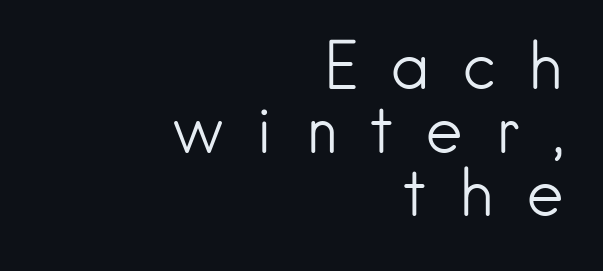
The face used here is rendered with a markedly widened letterfit. The line-height multiplier appears low, near solid setting. This is not heavy type; no bold has been used. Note the varied advance widths — an 'i' is clearly narrower than an 'm'.
